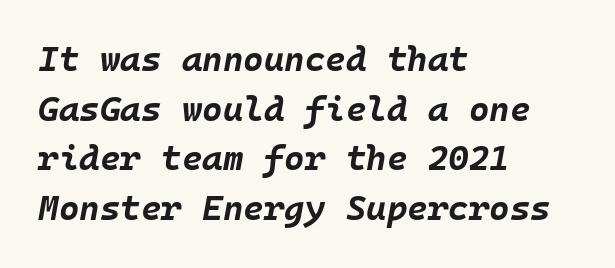
{"italic": "yes", "lean": "right", "slant_degrees": 10, "bold": "yes", "weight": "bold", "width": "normal", "stroke_contrast": "low", "x_height": "large", "underline": "no", "align": "left", "line_spacing": "normal", "line_spacing_ratio": 1.42, "letter_spacing": "normal", "letter_spacing_em": 0.0, "glyph_px": 35}
